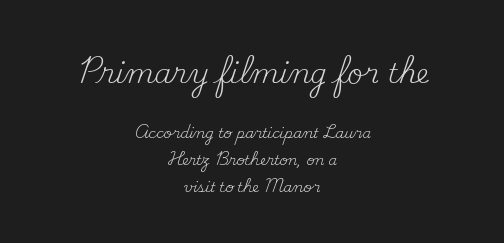
The image shows 27 px text type; set centered, loose line spacing (1.93x), normal letter spacing, not underlined; the first (top) block is 1.93x larger.
